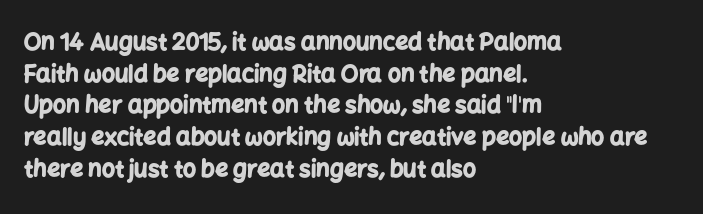
The image shows 23 px bold type, upright; set left-aligned, normal line spacing (1.38x), normal letter spacing, not underlined.
